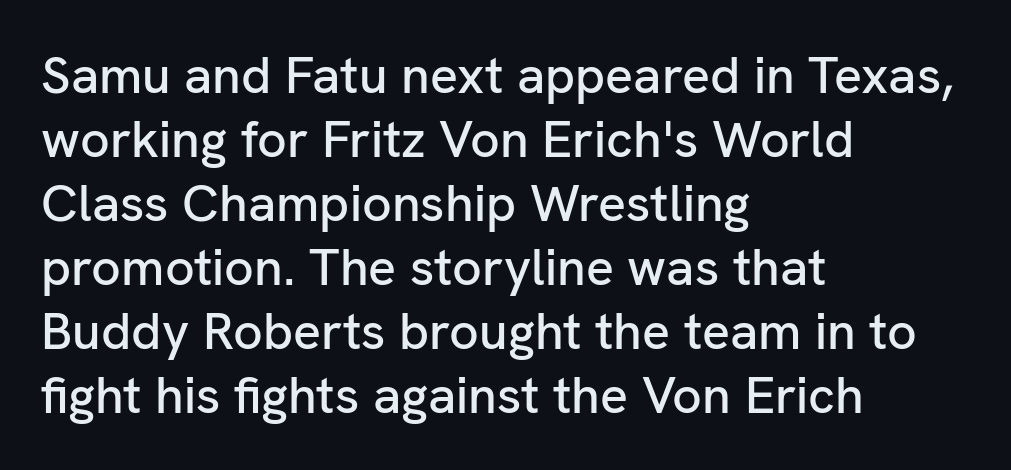
{"serif": "no", "italic": "no", "width": "normal", "stroke_contrast": "low", "x_height": "medium", "monospaced": "no", "underline": "no", "align": "left", "line_spacing_ratio": 1.23, "letter_spacing": "normal", "letter_spacing_em": 0.0, "glyph_px": 52}
